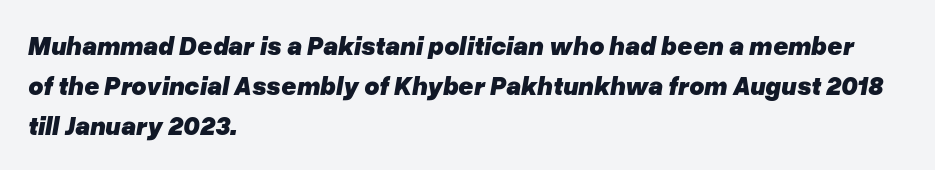
The image shows 26 px bold type, italic (leaning right); set left-aligned, normal line spacing (1.53x), normal letter spacing, not underlined.
